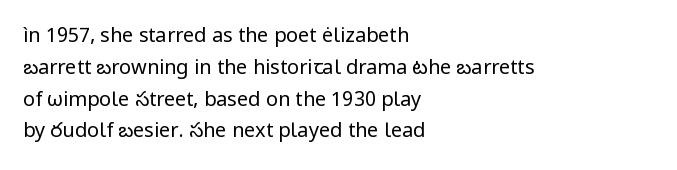
Q: Is the text bold? A: No.
Q: Is the text italic (slanted)? A: No, it is upright.
Q: Is the text underlined? A: No.
Q: How is the paragraph aligned? A: Left-aligned.
Q: Is the spacing between letters normal or unusually wide? A: Normal.
Q: Is the spacing between lines tight, normal or loose? A: Normal.
